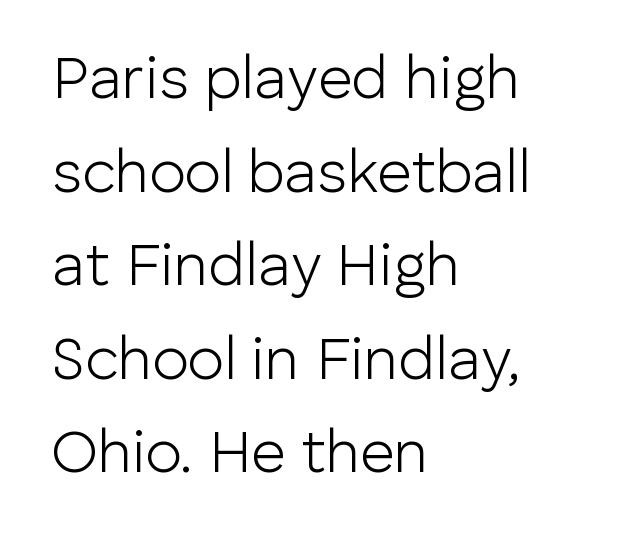
{"serif": "no", "italic": "no", "bold": "no", "weight": "light", "width": "normal", "stroke_contrast": "low", "x_height": "medium", "monospaced": "no", "underline": "no", "align": "left", "line_spacing": "normal", "line_spacing_ratio": 1.56, "letter_spacing": "normal", "letter_spacing_em": 0.0, "glyph_px": 60}
